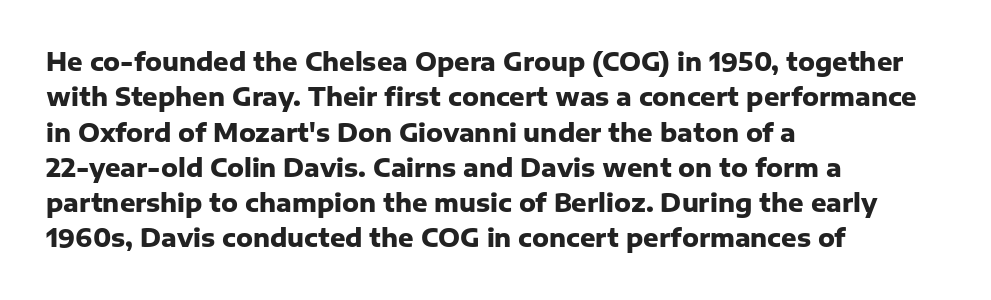
{"italic": "no", "bold": "yes", "underline": "no", "align": "left", "line_spacing": "normal", "line_spacing_ratio": 1.47, "letter_spacing": "normal", "letter_spacing_em": 0.0, "glyph_px": 24}
